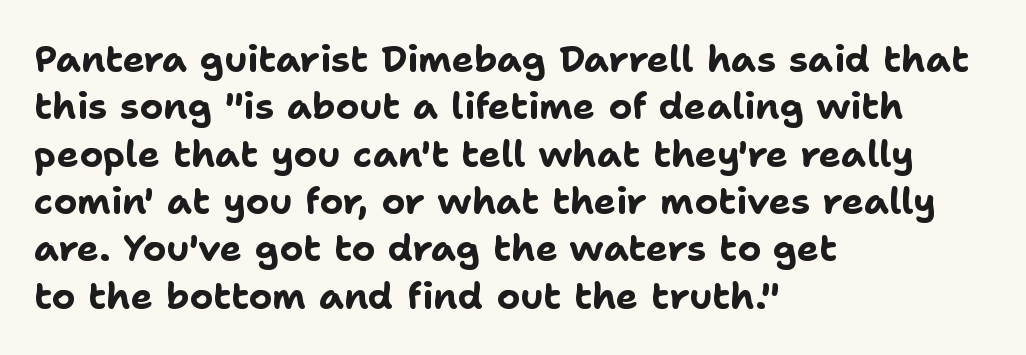
Here the glyphs are tracked normally, forming tight word shapes. The text was rendered using a sans face with plain stroke endings. Weight check: bold — yes, fully. Vertically, the passage feels balanced, rows spaced as you'd expect. Beneath every word, the page is bare.
